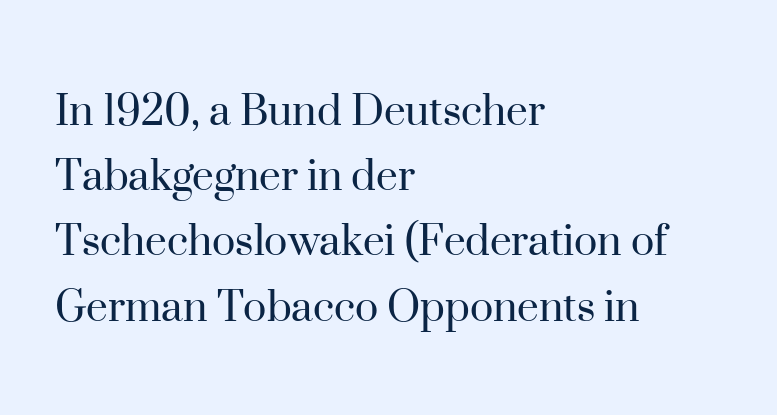
The image shows 49 px regular-weight serif type, upright; set left-aligned, normal line spacing (1.33x), normal letter spacing, not underlined; high stroke contrast and a small x-height.
